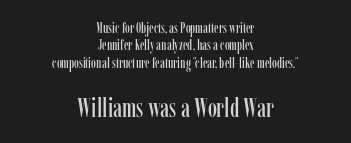
The image shows 26 px text type, upright; set centered, line spacing 1.24x, normal letter spacing, not underlined; the second (bottom) block is 1.86x larger.
